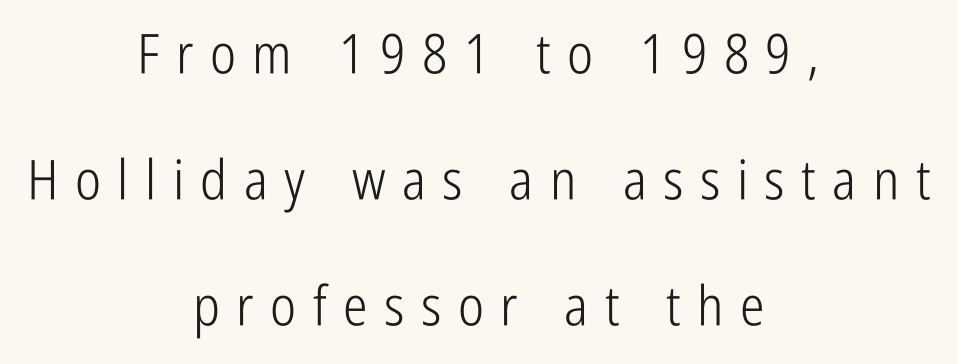
The image shows 55 px light, condensed sans-serif type, upright; set centered, loose line spacing (2.29x), unusually wide letter spacing (+0.3 em), not underlined; low stroke contrast and a medium x-height.
